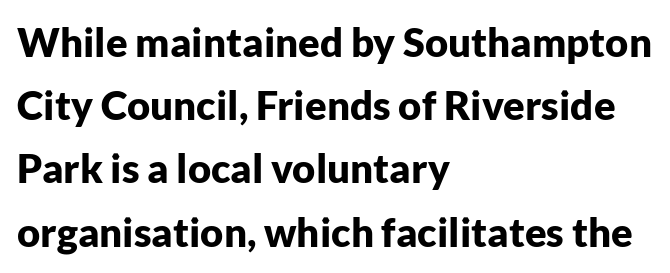
The image shows 40 px bold sans-serif type, upright; set left-aligned, normal line spacing (1.58x), normal letter spacing, not underlined; low stroke contrast and a medium x-height.
